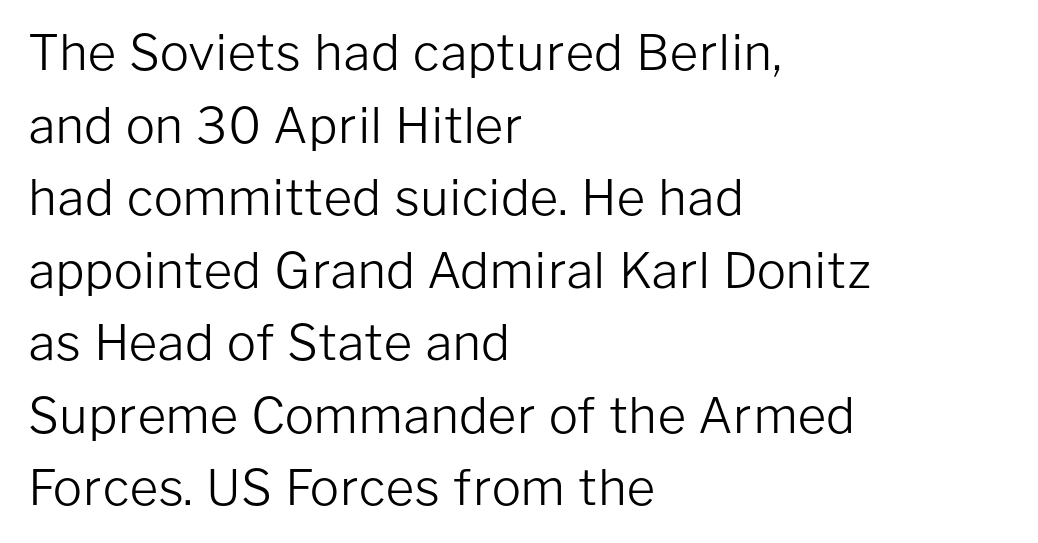
Baseline-to-baseline distance is the conventional proportion of letter height. Italic? Not at all — the glyphs are vertical. Unmarked baselines from the first word to the last. The tracking reads as untouched default to a designer's eye. Does the type have serifs? No, each stem ends abruptly. The face used here is proportionally spaced, like ordinary book or web type.
